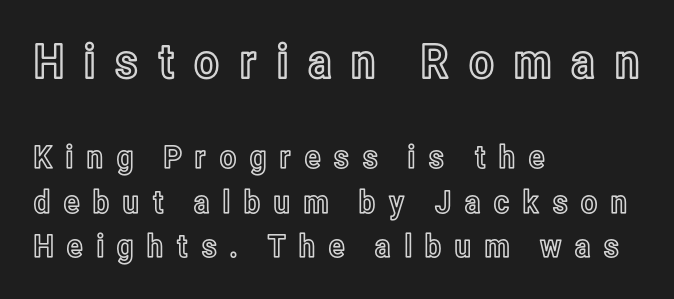
The image shows 48 px condensed type, upright; set left-aligned, normal line spacing (1.39x), unusually wide letter spacing (+0.37 em), not underlined; the first (top) block is 1.5x larger; a medium x-height.
